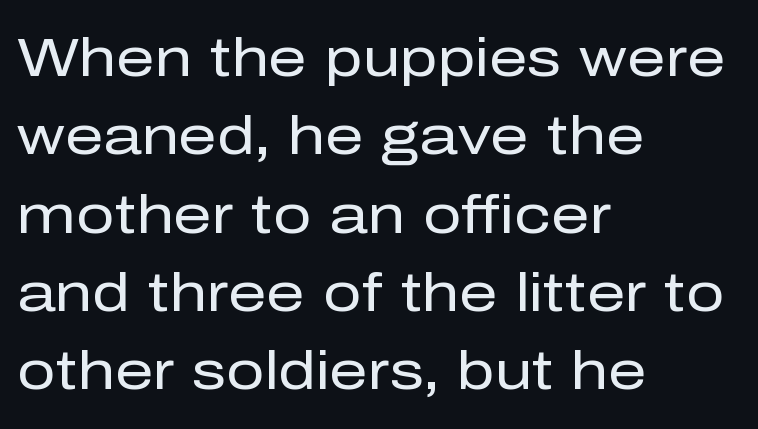
Each letter's strokes conclude bluntly, with no projecting serifs. Does the leading feel generous? No, just average. Here the designer chose a conventional face with non-uniform glyph widths. Letter spacing: default. The gap between lines stays unmarked. Teacher's note: observe the even left margin — that is flush-left alignment.
